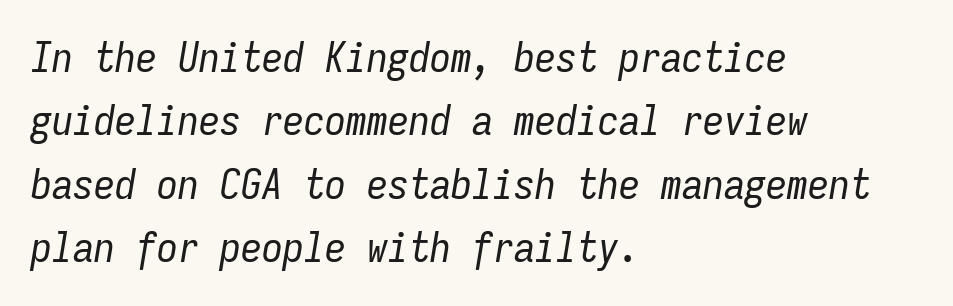
The image shows 42 px regular-weight, condensed type, italic (leaning right), monospaced; set left-aligned, normal line spacing (1.51x), normal letter spacing, not underlined; low stroke contrast and a medium x-height.
